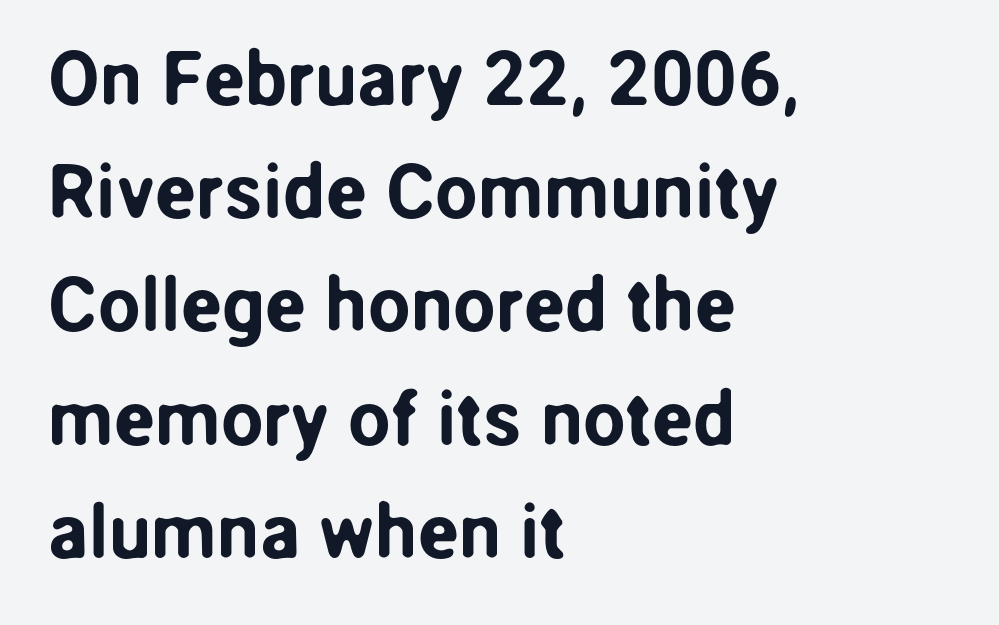
The image shows 76 px sans-serif type, upright; set left-aligned, normal line spacing (1.49x), normal letter spacing, not underlined; low stroke contrast and a medium x-height.
